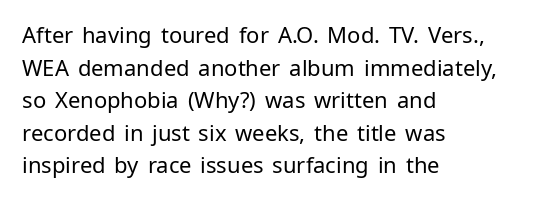
Q: Is the text bold? A: No.
Q: Is the text italic (slanted)? A: No, it is upright.
Q: Is the text underlined? A: No.
Q: How is the paragraph aligned? A: Left-aligned.
Q: Is the spacing between letters normal or unusually wide? A: Normal.
Q: Is the spacing between lines tight, normal or loose? A: Normal.
